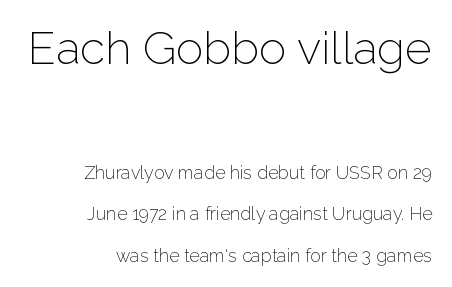
The image shows 46 px light sans-serif type, upright; set right-aligned, loose line spacing (2.29x), normal letter spacing, not underlined; the first (top) block is 2.56x larger; low stroke contrast and a medium x-height.
